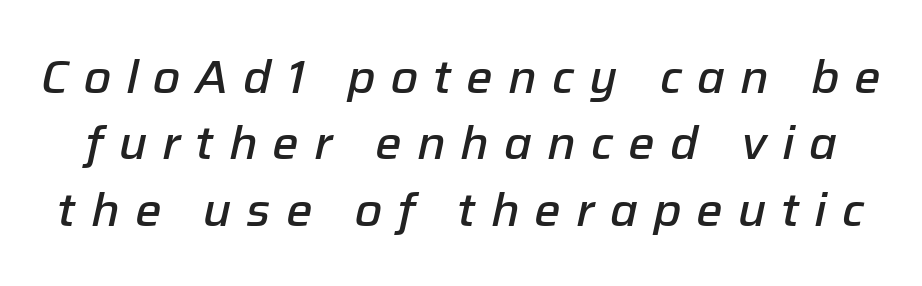
{"italic": "yes", "lean": "right", "slant_degrees": 12, "bold": "semi", "weight": "semibold", "width": "normal", "stroke_contrast": "low", "x_height": "medium", "monospaced": "no", "underline": "no", "line_spacing": "normal", "line_spacing_ratio": 1.41, "letter_spacing": "wide", "letter_spacing_em": 0.32, "glyph_px": 47}
